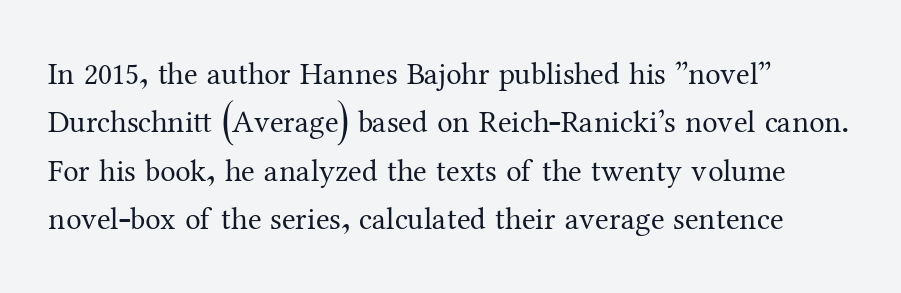
{"serif": "yes", "italic": "no", "bold": "no", "weight": "regular", "width": "normal", "stroke_contrast": "medium", "x_height": "medium", "monospaced": "no", "underline": "no", "align": "left", "line_spacing": "normal", "line_spacing_ratio": 1.56, "letter_spacing": "normal", "letter_spacing_em": 0.0, "glyph_px": 31}
